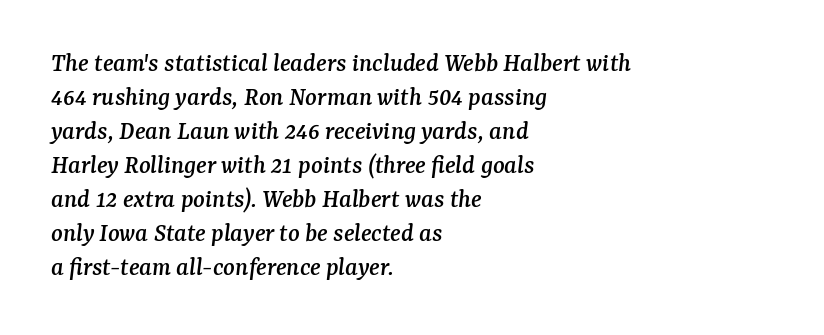
The image shows 27 px text type, italic (leaning right); set left-aligned, normal line spacing (1.26x), normal letter spacing, not underlined.
